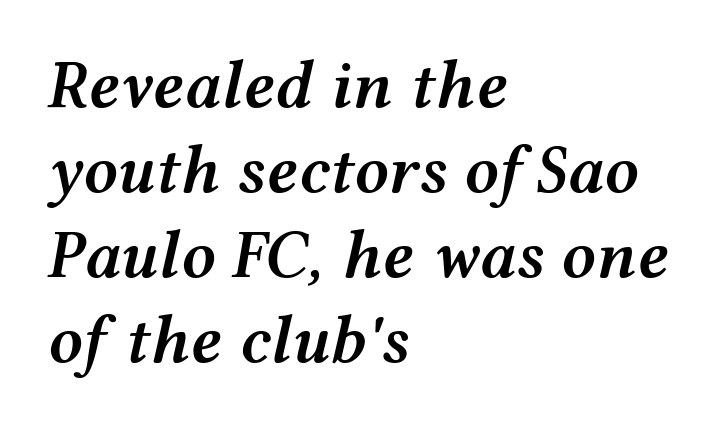
The letters are semibold — heavier than regular but short of a full bold. Only glyphs here, with clear space below each row. Leading matches the norm, producing a regular column. The face used here is rendered with its standard letterfit. Every character sits at an angle, as italics do.
